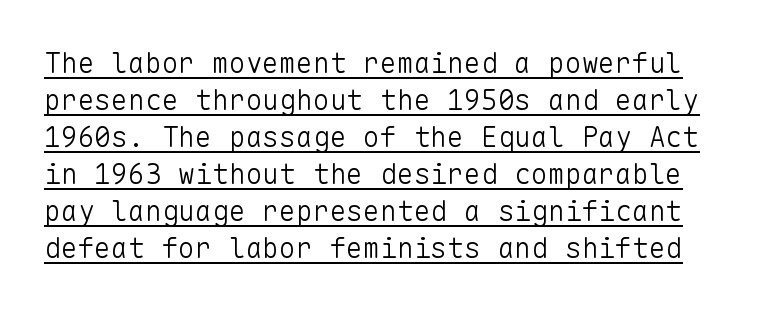
Between one letter and the next there's only the usual sliver of space. Italic? Not at all — the glyphs are vertical. Underline: present. Does the type have serifs? No, each stem ends abruptly. Successive baselines arrive at the customary interval.
